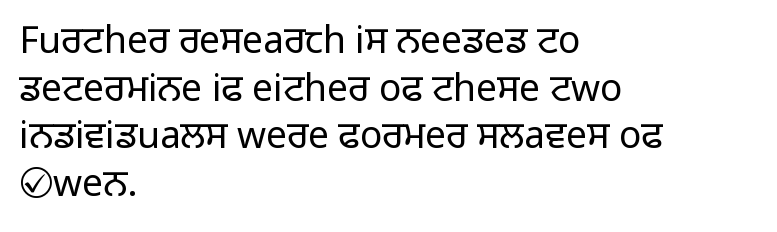
Q: Is the text bold? A: No.
Q: Is the text italic (slanted)? A: No, it is upright.
Q: Is the typeface a serif or a sans-serif typeface? A: Sans-serif.
Q: Is the text underlined? A: No.
Q: How is the paragraph aligned? A: Left-aligned.
Q: Is the spacing between letters normal or unusually wide? A: Normal.
Q: Is the spacing between lines tight, normal or loose? A: Normal.
Q: Width (condensed, normal, or wide)? A: Normal.
Q: Stroke contrast? A: Low.
Q: x-height? A: Medium.
Q: Monospaced? A: No.
